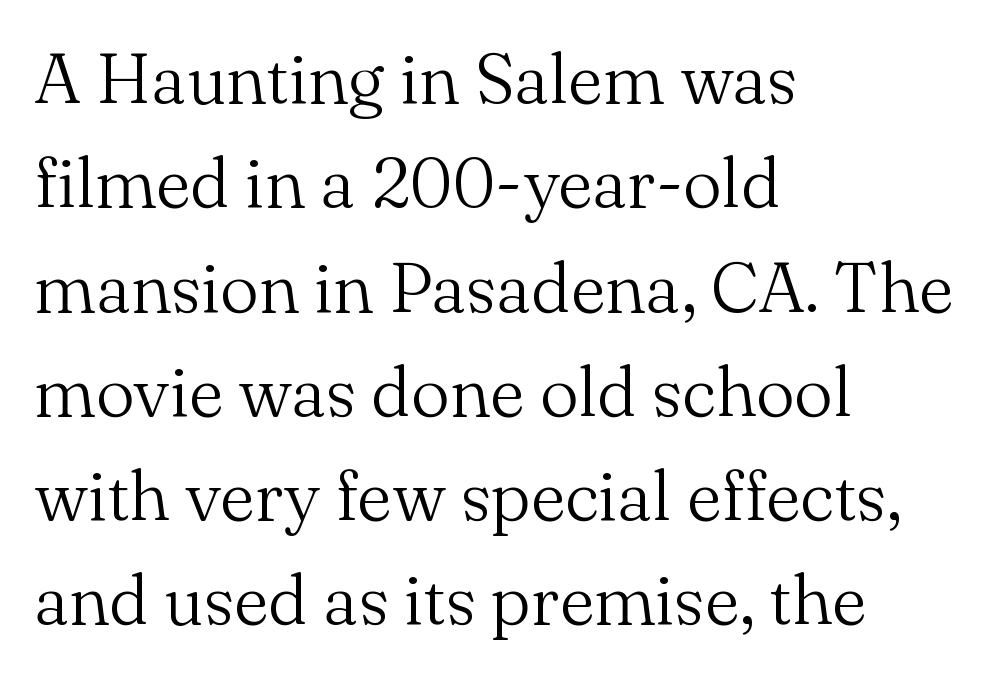
The image shows 70 px light serif type, upright; set left-aligned, normal line spacing (1.49x), normal letter spacing, not underlined; medium stroke contrast and a small x-height.
